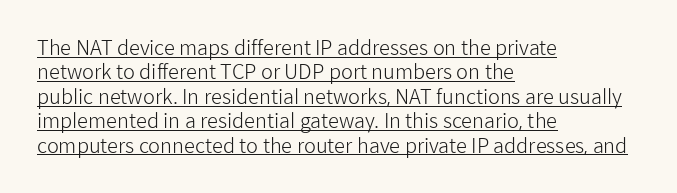
{"italic": "no", "bold": "no", "underline": "yes", "align": "left", "line_spacing_ratio": 1.22, "letter_spacing": "normal", "letter_spacing_em": 0.0, "glyph_px": 20}
